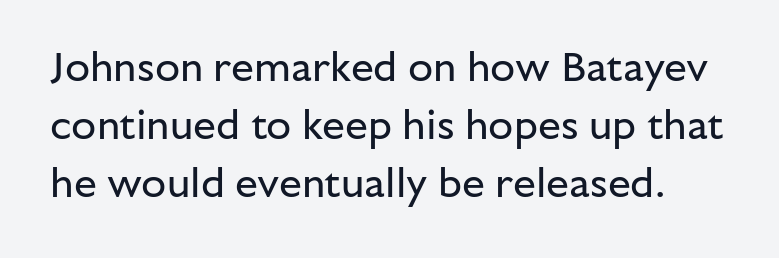
Letterform terminals end flat and unadorned throughout the passage. Is there much room between lines? A standard amount, neither cramped nor airy. Descender tails drop into unmarked territory. Unlike italic type, these characters show no tilt at all. Weight class: somewhere from thin through regular.
